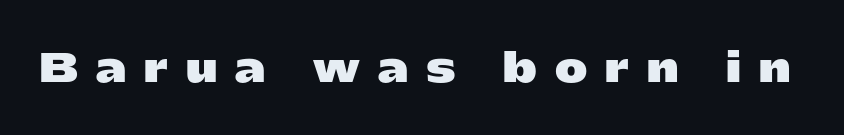
{"serif": "no", "italic": "no", "bold": "yes", "weight": "heavy", "width": "wide", "stroke_contrast": "low", "x_height": "medium", "monospaced": "no", "underline": "no", "letter_spacing": "wide", "letter_spacing_em": 0.46, "glyph_px": 39}
